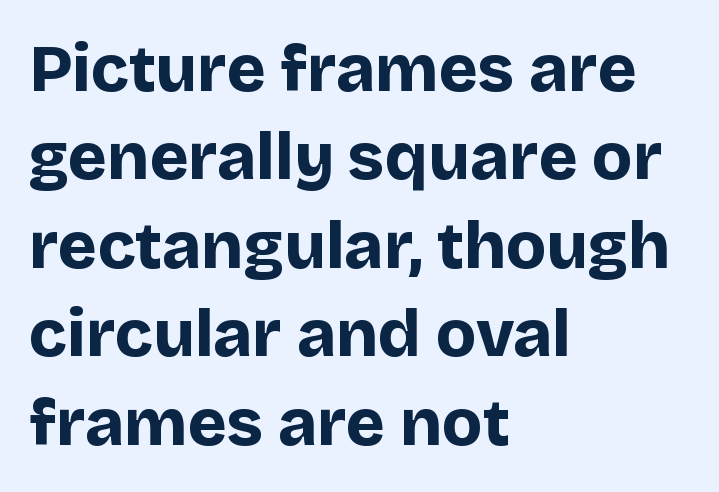
The image shows 66 px bold sans-serif type, upright; set left-aligned, normal line spacing (1.34x), normal letter spacing, not underlined; low stroke contrast and a large x-height.
